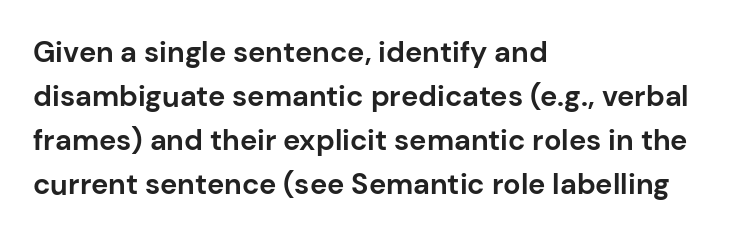
Reading down the column, the eye jumps a familiar distance to each next line. Each letter keeps its own natural width here, so spacing adapts to shape. Leftover space on each line is placed entirely after the last word. You could call the tracking neutral — neither tight nor loose. Check where the strokes stop: nothing finishes them off — pure sans.
